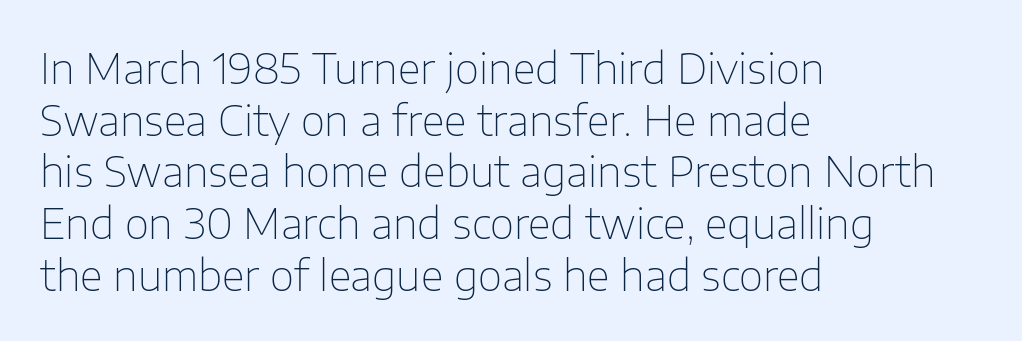
There is no visible air inserted between adjacent glyphs. Any mark beneath the type? The region is blank. The face used here is proportionally spaced, like ordinary book or web type. Is the type heavy? It reads as light-to-regular instead. Ordinary non-slanted type is in use. Examine the stroke ends and you'll find no serifs.
